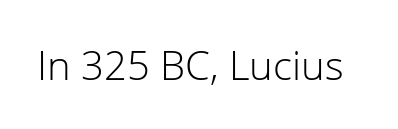
{"serif": "no", "italic": "no", "bold": "no", "weight": "light", "width": "normal", "stroke_contrast": "low", "x_height": "medium", "monospaced": "no", "underline": "no", "letter_spacing": "normal", "letter_spacing_em": 0.0, "glyph_px": 40}
